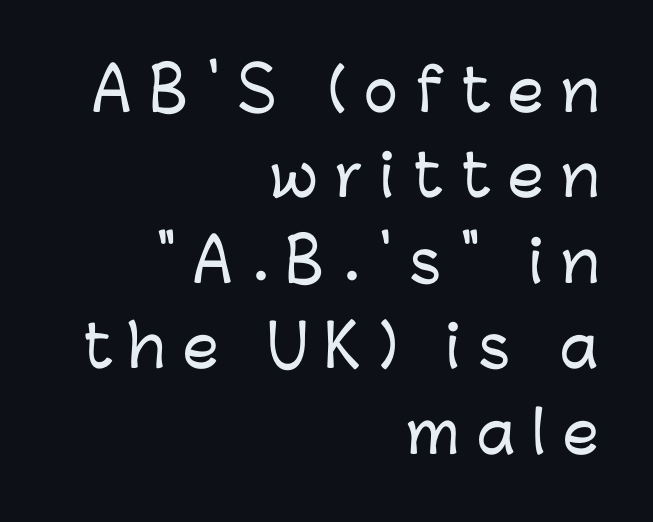
A typesetter would call this proportional, since set widths differ per character. Characters follow at a spacing far wider than the type designer built in. Tall strokes in this sample are plumb rather than angled. Visually the block forms a straight wall on the right and a jagged coastline on the left. This rendering features lettering with no underline. A normal amount of white space separates one row of letters from the next.
